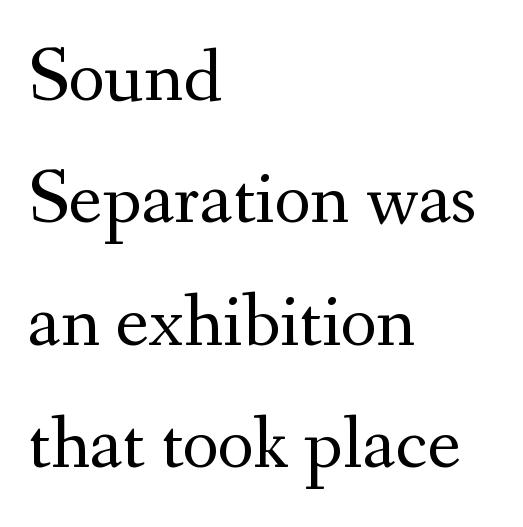
The image shows 78 px regular-weight serif type, upright; set left-aligned, normal line spacing (1.57x), normal letter spacing, not underlined; medium stroke contrast and a small x-height.
